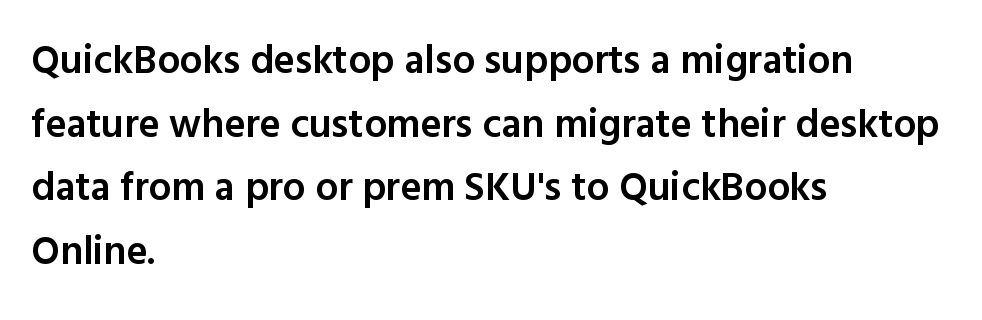
Q: Is the text bold? A: Semi-bold.
Q: Is the text italic (slanted)? A: No, it is upright.
Q: Is the typeface a serif or a sans-serif typeface? A: Sans-serif.
Q: Is the text underlined? A: No.
Q: How is the paragraph aligned? A: Left-aligned.
Q: Is the spacing between letters normal or unusually wide? A: Normal.
Q: Is the spacing between lines tight, normal or loose? A: Normal.
Q: Width (condensed, normal, or wide)? A: Normal.
Q: x-height? A: Medium.
Q: Monospaced? A: No.
